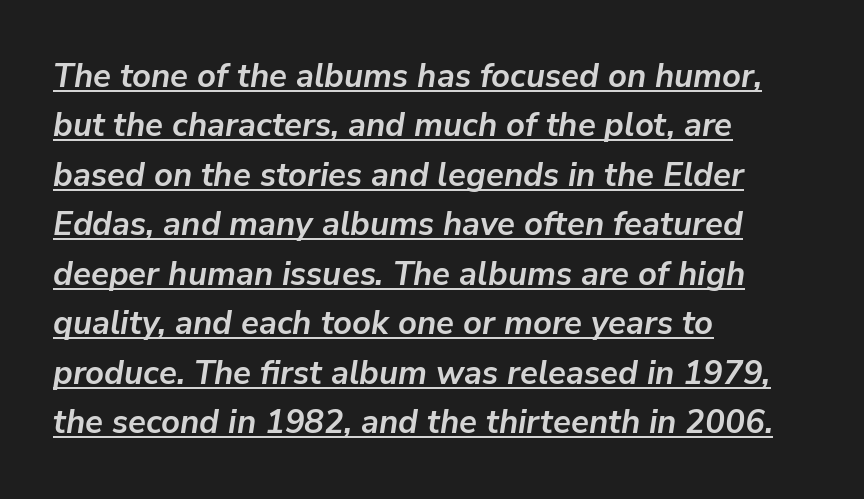
{"italic": "yes", "lean": "right", "slant_degrees": 9, "bold": "yes", "weight": "semibold", "width": "normal", "stroke_contrast": "low", "x_height": "medium", "monospaced": "no", "underline": "yes", "align": "left", "line_spacing": "normal", "line_spacing_ratio": 1.5, "letter_spacing": "normal", "letter_spacing_em": 0.0, "glyph_px": 33}
